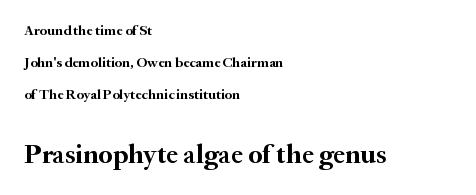
The image shows 27 px bold type, upright; set left-aligned, loose line spacing (2.3x), normal letter spacing, not underlined; the second (bottom) block is 1.93x larger.
